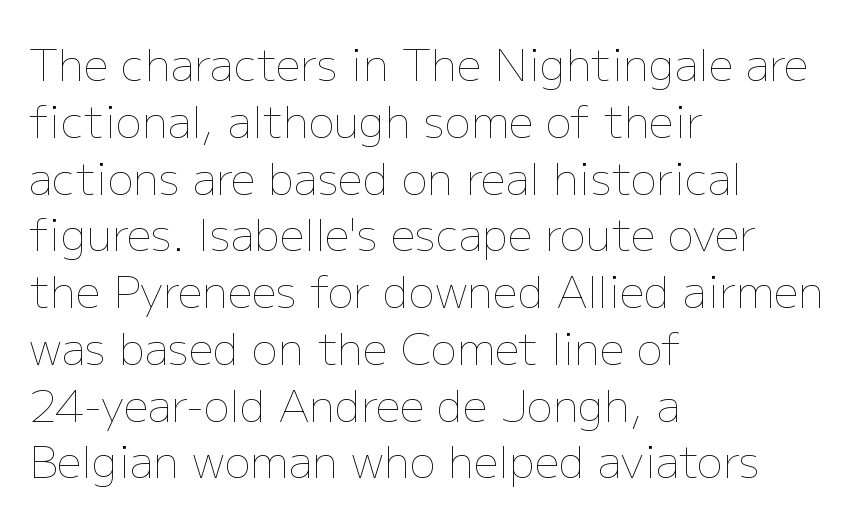
{"italic": "no", "bold": "no", "weight": "thin", "width": "normal", "stroke_contrast": "low", "x_height": "medium", "monospaced": "no", "underline": "no", "align": "left", "line_spacing": "normal", "line_spacing_ratio": 1.29, "letter_spacing": "normal", "letter_spacing_em": 0.0, "glyph_px": 44}
